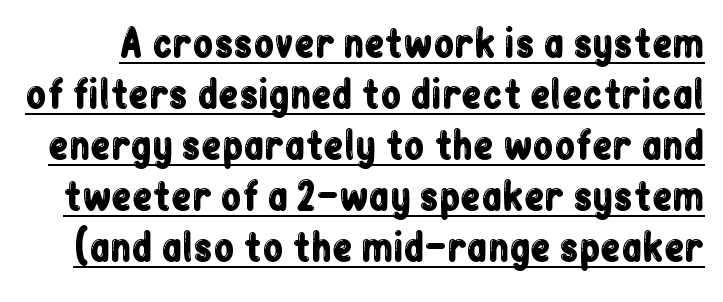
{"serif": "no", "italic": "no", "width": "condensed", "stroke_contrast": "low", "x_height": "medium", "monospaced": "no", "underline": "yes", "line_spacing": "normal", "line_spacing_ratio": 1.38, "letter_spacing": "normal", "letter_spacing_em": 0.0, "glyph_px": 37}
